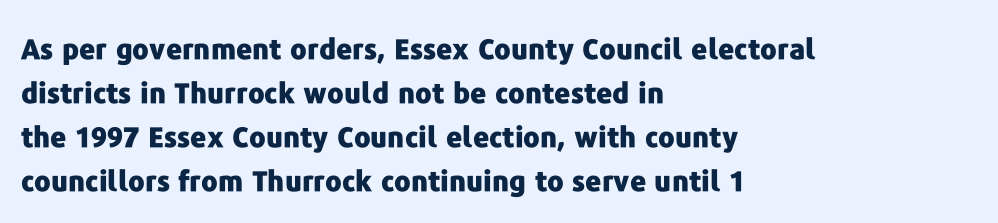
Q: Is the text bold? A: Yes.
Q: Is the text italic (slanted)? A: No, it is upright.
Q: Is the typeface a serif or a sans-serif typeface? A: Sans-serif.
Q: Is the text underlined? A: No.
Q: How is the paragraph aligned? A: Left-aligned.
Q: Is the spacing between letters normal or unusually wide? A: Normal.
Q: Is the spacing between lines tight, normal or loose? A: Normal.
Q: Width (condensed, normal, or wide)? A: Normal.
Q: Stroke contrast? A: Low.
Q: x-height? A: Medium.
Q: Monospaced? A: No.
